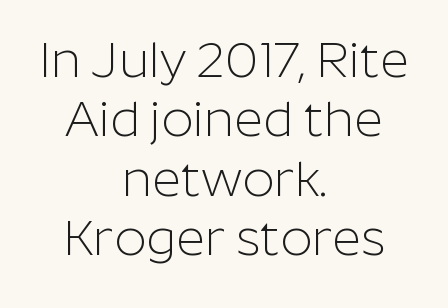
The image shows 50 px light sans-serif type, upright; set centered, line spacing 1.19x, normal letter spacing, not underlined; low stroke contrast and a medium x-height.
